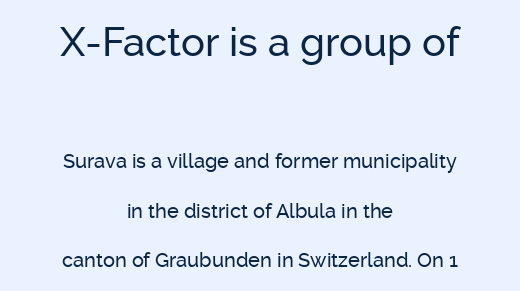
Top chunk: large. Bottom chunk: small. You can tell from the bare stems that sans-serif type was used. This sample has the flowing, uneven cadence of proportional lettering. No extra tracking has been applied to these lines.
